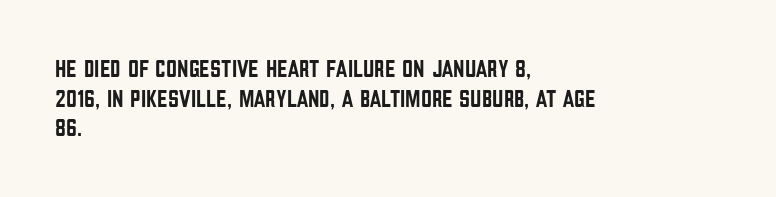
{"italic": "no", "underline": "no", "align": "left", "line_spacing_ratio": 1.23, "letter_spacing": "normal", "letter_spacing_em": 0.0, "glyph_px": 24}
